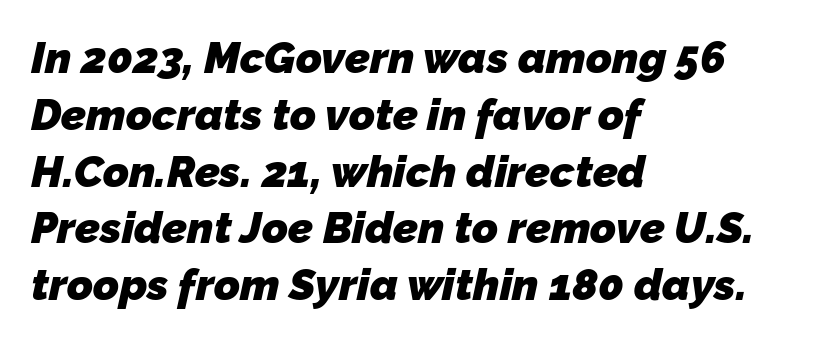
Q: Is the text bold? A: Yes.
Q: Is the typeface a serif or a sans-serif typeface? A: Sans-serif.
Q: Is the text underlined? A: No.
Q: How is the paragraph aligned? A: Left-aligned.
Q: Is the spacing between letters normal or unusually wide? A: Normal.
Q: Is the spacing between lines tight, normal or loose? A: Normal.
Q: Width (condensed, normal, or wide)? A: Normal.
Q: Stroke contrast? A: Low.
Q: x-height? A: Medium.
Q: Monospaced? A: No.
